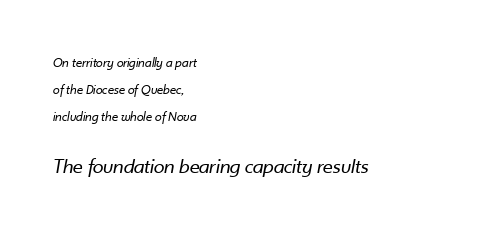
Q: Is the text bold? A: No.
Q: Is the text italic (slanted)? A: Yes, it leans right by about 10 degrees.
Q: Is the text underlined? A: No.
Q: How is the paragraph aligned? A: Left-aligned.
Q: Is the spacing between letters normal or unusually wide? A: Normal.
Q: Is the spacing between lines tight, normal or loose? A: Loose.
Q: Which block of text is set in a larger size, the first (top) or the second (bottom)? A: The second (bottom) one.
